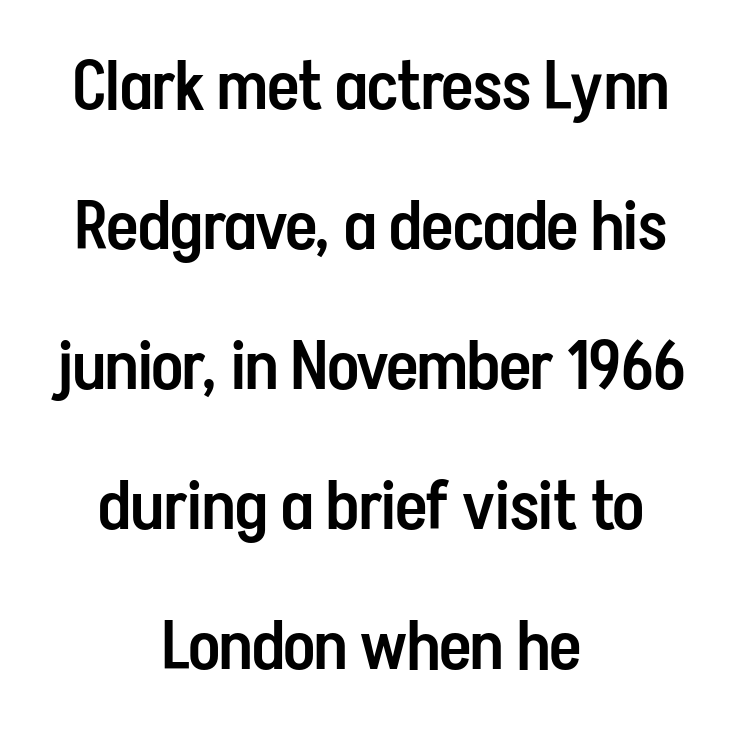
{"serif": "no", "italic": "no", "bold": "semi", "weight": "semibold", "width": "condensed", "stroke_contrast": "low", "x_height": "medium", "monospaced": "no", "underline": "no", "align": "center", "line_spacing": "loose", "line_spacing_ratio": 2.06, "letter_spacing": "normal", "letter_spacing_em": 0.0, "glyph_px": 68}
